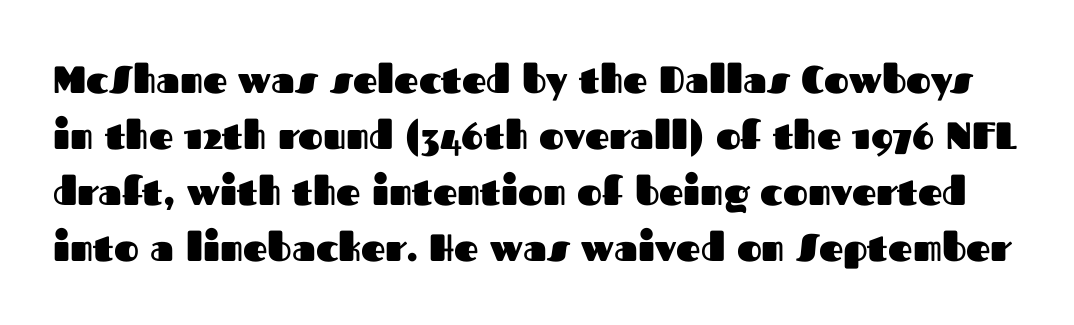
Serif or sans? Sans — the stroke terminals are bare. Unmarked baselines from the first word to the last. Every stem runs plumb, perpendicular to the baseline. In terms of weight, the rendering is a true, heavy bold. Each new line begins a customary step beneath the previous one.
